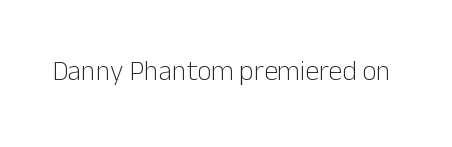
The image shows 28 px light sans-serif type, upright; set normal letter spacing, not underlined; low stroke contrast and a medium x-height.
